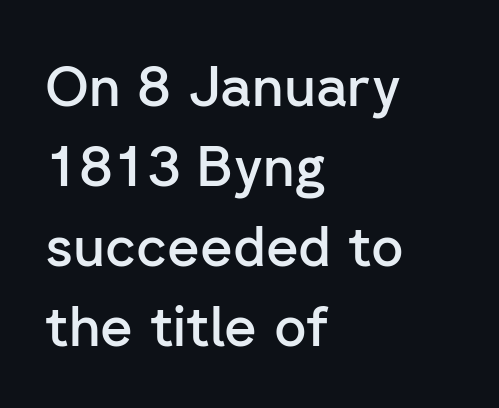
The image shows 56 px semibold sans-serif type, upright; set left-aligned, normal line spacing (1.43x), normal letter spacing, not underlined; low stroke contrast and a medium x-height.
